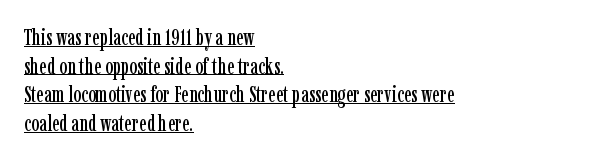
{"italic": "no", "underline": "yes", "align": "left", "line_spacing": "normal", "line_spacing_ratio": 1.3, "letter_spacing": "normal", "letter_spacing_em": 0.0, "glyph_px": 22}
